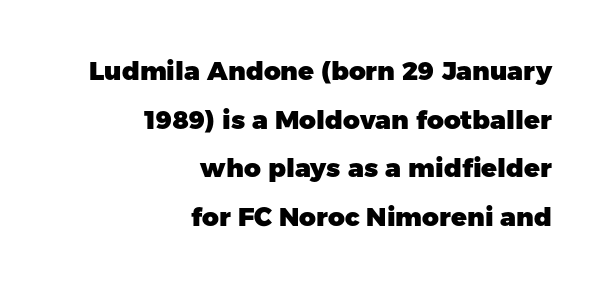
A typesetter would mark this as roman, not italic. Compared with an ordinary text face, these strokes are far heavier — a full bold. The compositor pushed each line to the right boundary. Standard letterfit; no display-style spreading of the glyphs.
